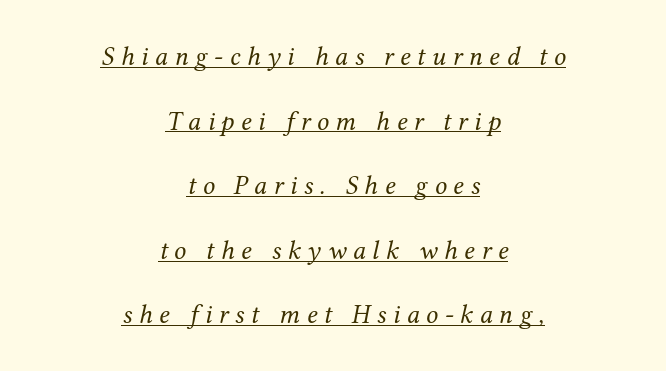
You could fit nearly another row in the gap between these rows. The gaps between neighbouring characters are conspicuously large. Compared with a flush-left layout, this one balances lines on the center instead. The letterforms sit at book weight or below. A continuous stroke trails under the words, as in a hyperlink.
